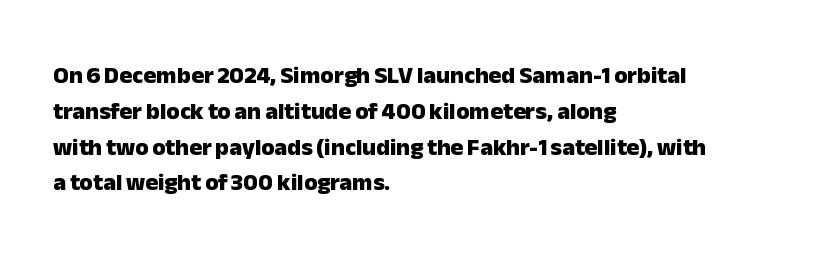
Q: Is the text bold? A: Yes.
Q: Is the text italic (slanted)? A: No, it is upright.
Q: Is the text underlined? A: No.
Q: How is the paragraph aligned? A: Left-aligned.
Q: Is the spacing between letters normal or unusually wide? A: Normal.
Q: Is the spacing between lines tight, normal or loose? A: Normal.
